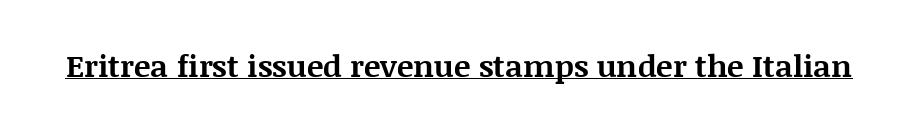
Between one letter and the next there's only the usual sliver of space. A full-strength bold gives these letters their thick strokes. Unlike italic type, these characters show no tilt at all. The passage shown is underscored from start to finish. Character widths vary here, with narrow letters taking less room than wide ones. Stroke terminals: seriffed.
